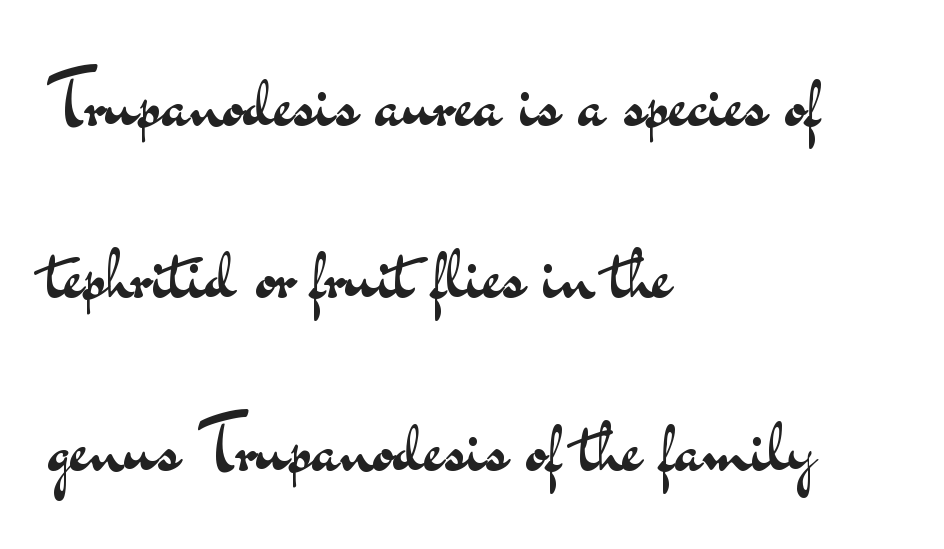
{"serif": "no", "bold": "no", "weight": "regular", "width": "wide", "stroke_contrast": "medium", "x_height": "small", "monospaced": "no", "underline": "no", "align": "left", "line_spacing": "loose", "line_spacing_ratio": 2.3, "letter_spacing": "normal", "letter_spacing_em": 0.0, "glyph_px": 75}
